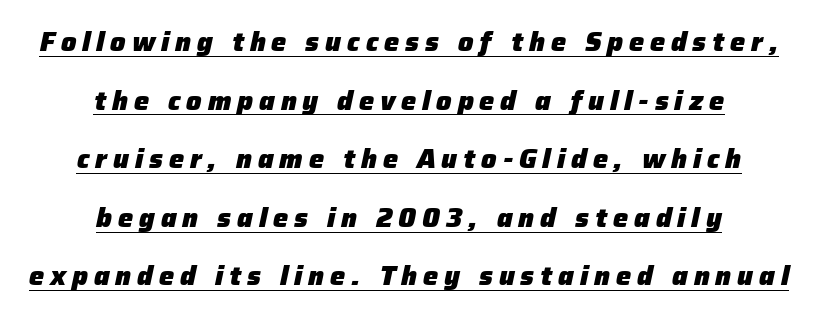
{"italic": "yes", "lean": "right", "slant_degrees": 12, "bold": "yes", "underline": "yes", "align": "center", "line_spacing": "loose", "line_spacing_ratio": 2.17, "letter_spacing": "wide", "letter_spacing_em": 0.22, "glyph_px": 27}
